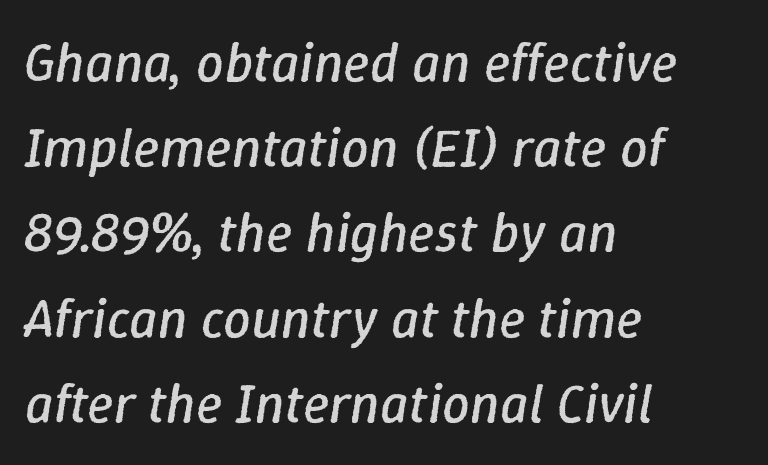
The image shows 55 px regular-weight type, italic (leaning right); set left-aligned, normal line spacing (1.55x), normal letter spacing, not underlined; low stroke contrast and a medium x-height.
